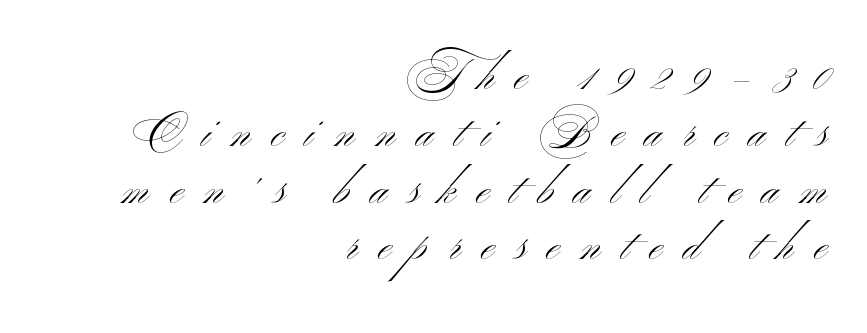
Q: Is the text bold? A: No.
Q: Is the text italic (slanted)? A: Yes.
Q: Is the typeface a serif or a sans-serif typeface? A: Sans-serif.
Q: Is the text underlined? A: No.
Q: How is the paragraph aligned? A: Right-aligned.
Q: Is the spacing between letters normal or unusually wide? A: Unusually wide.
Q: Is the spacing between lines tight, normal or loose? A: Normal.
Q: Width (condensed, normal, or wide)? A: Wide.
Q: Stroke contrast? A: Medium.
Q: x-height? A: Small.
Q: Monospaced? A: No.
